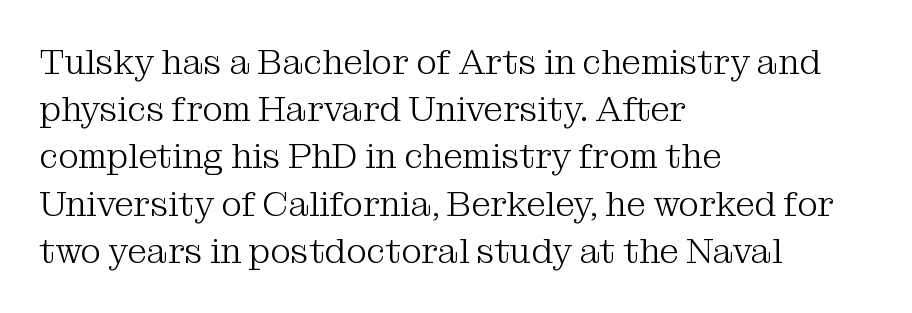
Q: Is the text bold? A: No.
Q: Is the text italic (slanted)? A: No, it is upright.
Q: Is the typeface a serif or a sans-serif typeface? A: Serif.
Q: Is the text underlined? A: No.
Q: How is the paragraph aligned? A: Left-aligned.
Q: Is the spacing between letters normal or unusually wide? A: Normal.
Q: Is the spacing between lines tight, normal or loose? A: Normal.
Q: Width (condensed, normal, or wide)? A: Normal.
Q: Stroke contrast? A: Medium.
Q: x-height? A: Medium.
Q: Monospaced? A: No.
